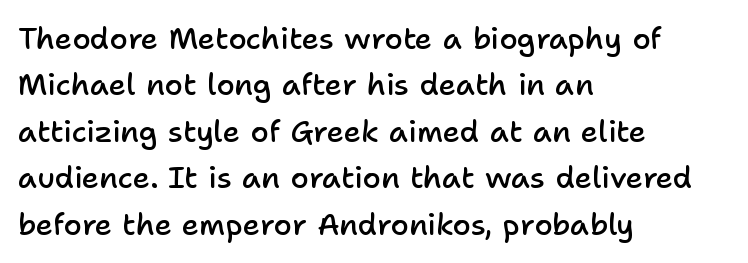
{"serif": "no", "italic": "no", "bold": "semi", "weight": "semibold", "width": "normal", "stroke_contrast": "low", "x_height": "medium", "monospaced": "no", "underline": "no", "align": "left", "line_spacing": "normal", "line_spacing_ratio": 1.55, "letter_spacing": "normal", "letter_spacing_em": 0.0, "glyph_px": 30}
